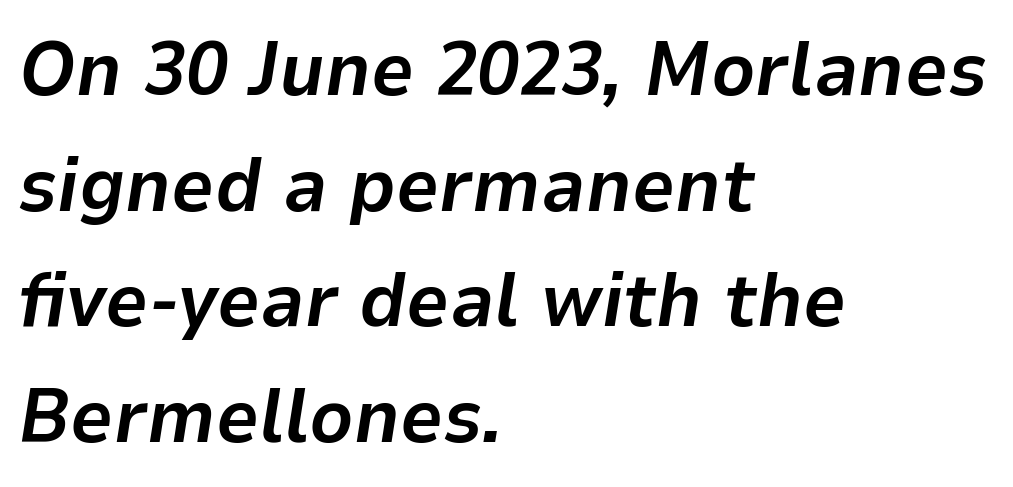
Heavy, bold letterforms. How are the letters spaced? Ordinarily, with no added tracking. Quick note: underline off. Would a proofreader flag this as italicized? Yes. Honestly, the row spacing looks completely unremarkable. Is the block centered? No — it sits flush against the left margin.
